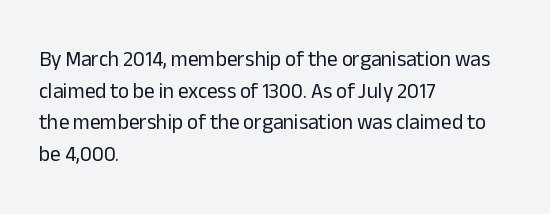
Style check: upright. Leftover space on each line is placed entirely after the last word. The rows are spaced the way most documents space them. The font is comparable to plain body text, perhaps lighter. Honestly, there is no underline to notice here at all. Nobody touched the tracking dial on this one.
